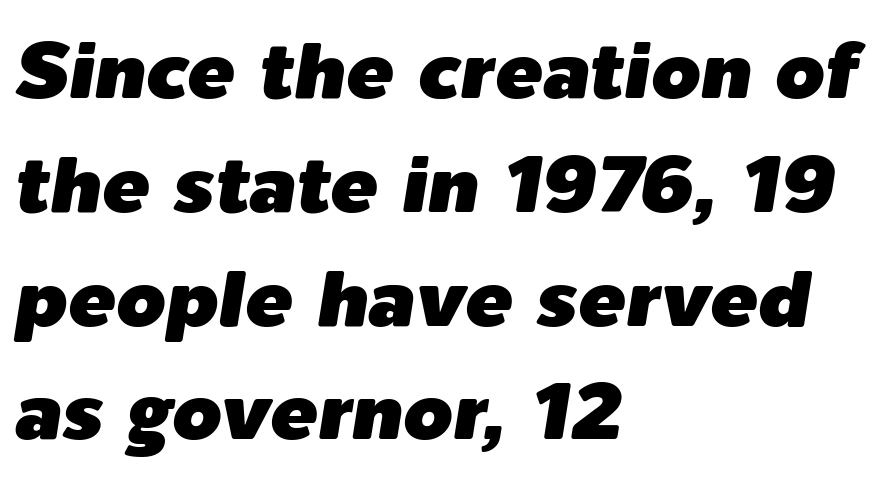
The image shows 79 px text type, italic (leaning right); set left-aligned, normal line spacing (1.44x), normal letter spacing, not underlined; low stroke contrast and a medium x-height.
